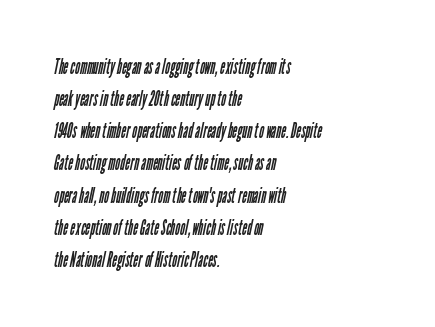
How would I describe the line gaps? Plain and ordinary. Default kerning and tracking; the words read as compact shapes. The space directly below the letters is spotless. The ragged edge is on the right, which tells us the setting is flush left. Stems here are at most as thick as an everyday book face.
